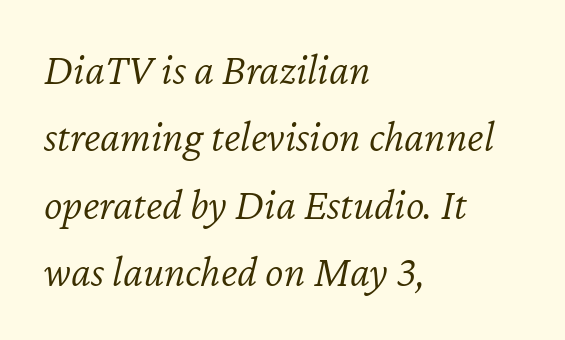
Q: Is the text bold? A: No.
Q: Is the text italic (slanted)? A: Yes, it leans right by about 12 degrees.
Q: Is the text underlined? A: No.
Q: How is the paragraph aligned? A: Left-aligned.
Q: Is the spacing between letters normal or unusually wide? A: Normal.
Q: Is the spacing between lines tight, normal or loose? A: Normal.
Q: Width (condensed, normal, or wide)? A: Normal.
Q: Stroke contrast? A: Low.
Q: x-height? A: Medium.
Q: Monospaced? A: No.
